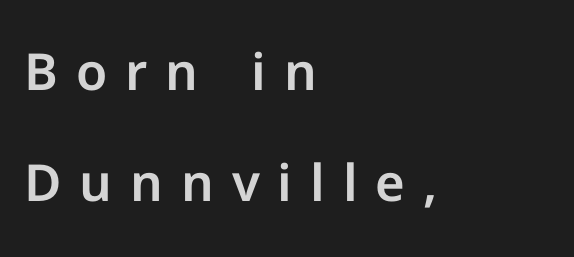
Q: Is the text italic (slanted)? A: No, it is upright.
Q: Is the typeface a serif or a sans-serif typeface? A: Sans-serif.
Q: Is the text underlined? A: No.
Q: How is the paragraph aligned? A: Left-aligned.
Q: Is the spacing between letters normal or unusually wide? A: Unusually wide.
Q: Is the spacing between lines tight, normal or loose? A: Loose.
Q: Width (condensed, normal, or wide)? A: Normal.
Q: Stroke contrast? A: Low.
Q: x-height? A: Medium.
Q: Monospaced? A: No.
